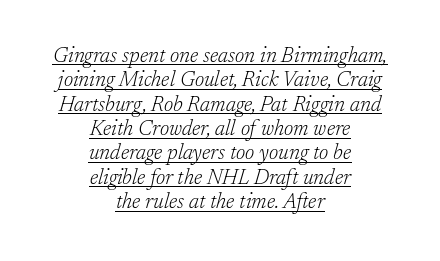
{"italic": "yes", "lean": "right", "slant_degrees": 17, "bold": "no", "underline": "yes", "align": "center", "line_spacing_ratio": 1.16, "letter_spacing": "normal", "letter_spacing_em": 0.0, "glyph_px": 21}
